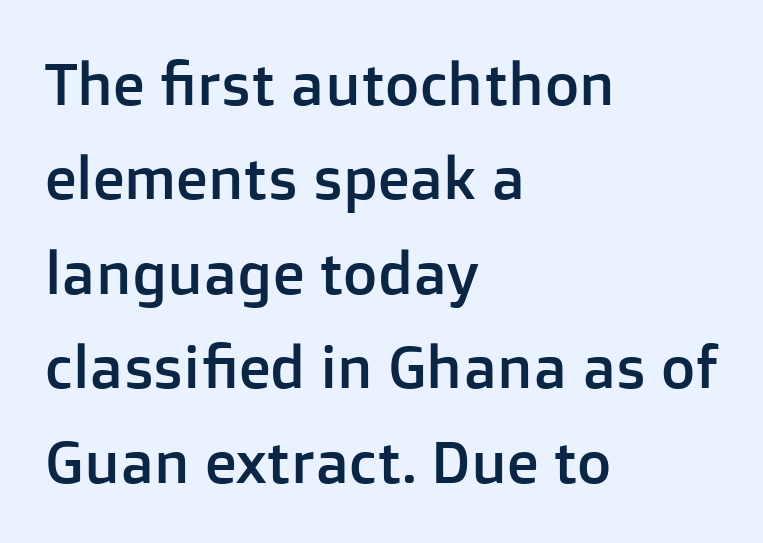
Q: Is the text italic (slanted)? A: No, it is upright.
Q: Is the typeface a serif or a sans-serif typeface? A: Sans-serif.
Q: Is the text underlined? A: No.
Q: How is the paragraph aligned? A: Left-aligned.
Q: Is the spacing between letters normal or unusually wide? A: Normal.
Q: Is the spacing between lines tight, normal or loose? A: Normal.
Q: Width (condensed, normal, or wide)? A: Normal.
Q: Stroke contrast? A: Low.
Q: x-height? A: Medium.
Q: Monospaced? A: No.
